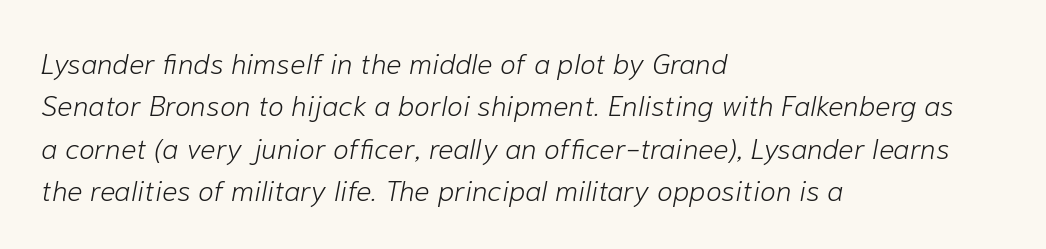
Q: Is the text bold? A: No.
Q: Is the text italic (slanted)? A: Yes, it leans right by about 10 degrees.
Q: Is the text underlined? A: No.
Q: How is the paragraph aligned? A: Left-aligned.
Q: Is the spacing between letters normal or unusually wide? A: Normal.
Q: Is the spacing between lines tight, normal or loose? A: Normal.
Q: Width (condensed, normal, or wide)? A: Normal.
Q: Stroke contrast? A: Low.
Q: x-height? A: Medium.
Q: Monospaced? A: No.
